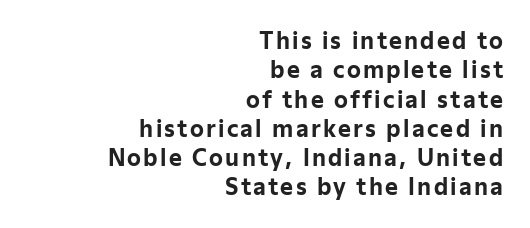
The image shows 22 px bold type, upright; set right-aligned, normal line spacing (1.33x), not underlined.
